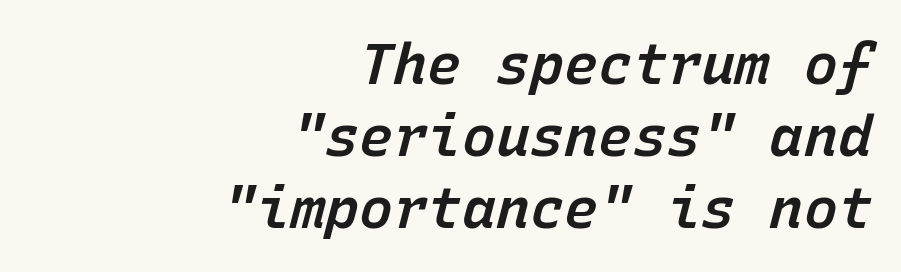
Q: Is the text bold? A: Semi-bold.
Q: Is the text italic (slanted)? A: Yes, it leans right by about 15 degrees.
Q: Is the text underlined? A: No.
Q: How is the paragraph aligned? A: Right-aligned.
Q: Is the spacing between letters normal or unusually wide? A: Normal.
Q: Is the spacing between lines tight, normal or loose? A: Normal.
Q: Width (condensed, normal, or wide)? A: Normal.
Q: Stroke contrast? A: Low.
Q: x-height? A: Medium.
Q: Monospaced? A: Yes.
